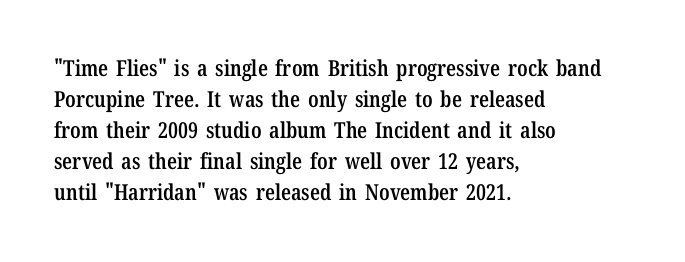
Q: Is the text bold? A: Semi-bold.
Q: Is the text italic (slanted)? A: No, it is upright.
Q: Is the text underlined? A: No.
Q: How is the paragraph aligned? A: Left-aligned.
Q: Is the spacing between letters normal or unusually wide? A: Normal.
Q: Is the spacing between lines tight, normal or loose? A: Normal.
